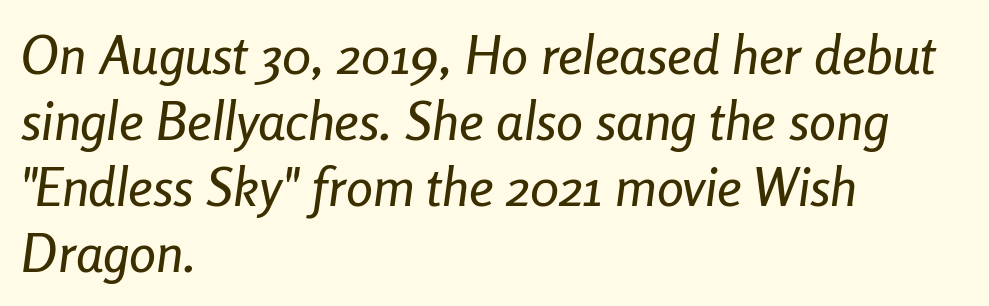
Each word holds together tightly as a unit, with standard inter-letter gaps. Every row of glyphs begins at an identical x-position on the left. Character widths vary here, with narrow letters taking less room than wide ones. Slant detected: the letters are inclined. Underline: absent.
